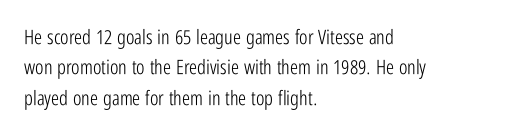
Q: Is the text bold? A: No.
Q: Is the text italic (slanted)? A: No, it is upright.
Q: Is the text underlined? A: No.
Q: How is the paragraph aligned? A: Left-aligned.
Q: Is the spacing between letters normal or unusually wide? A: Normal.
Q: Is the spacing between lines tight, normal or loose? A: Normal.
